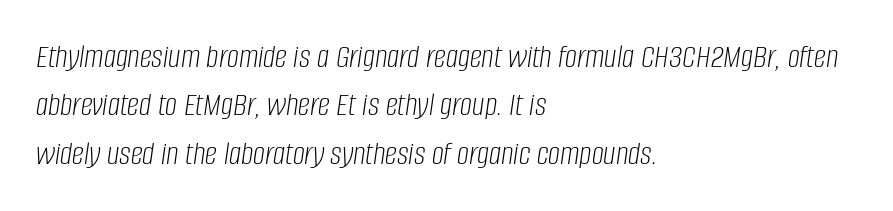
The image shows 34 px light, condensed type, italic (leaning right); set left-aligned, normal line spacing (1.42x), normal letter spacing, not underlined; low stroke contrast and a large x-height.
